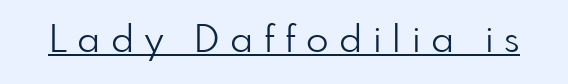
The image shows 37 px light sans-serif type, upright; set unusually wide letter spacing (+0.29 em), underlined; low stroke contrast and a small x-height.
